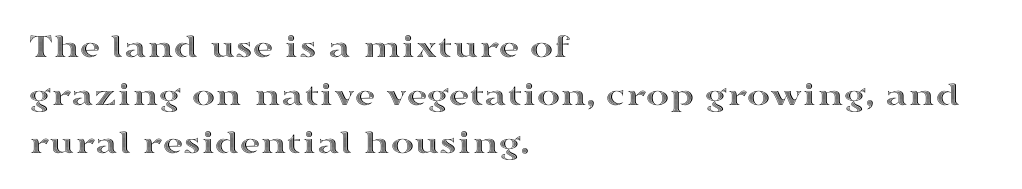
The image shows 35 px wide type, upright; set left-aligned, normal line spacing (1.37x), normal letter spacing, not underlined; a medium x-height.
